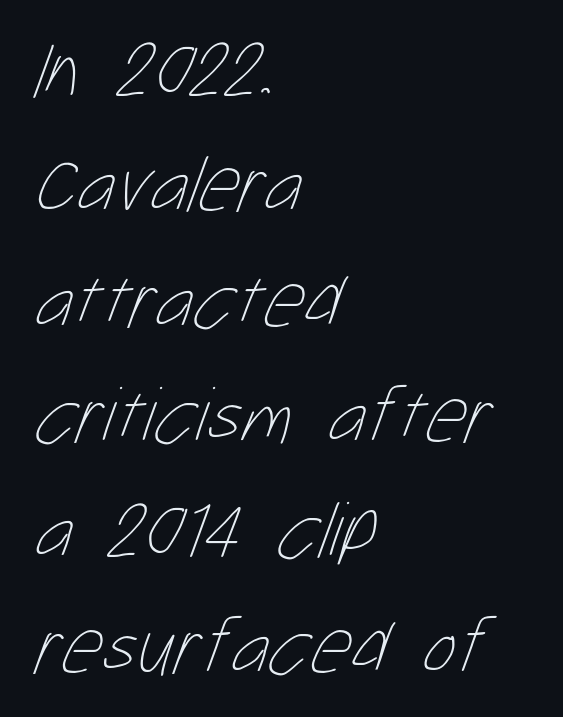
The image shows 79 px thin, condensed type; set left-aligned, normal line spacing (1.46x), normal letter spacing, not underlined; low stroke contrast and a medium x-height.
